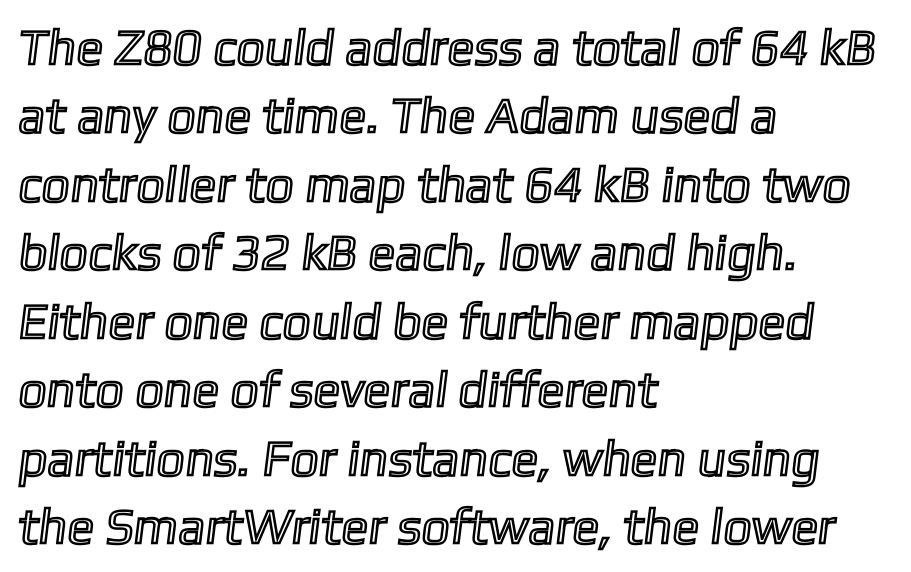
{"width": "normal", "x_height": "medium", "monospaced": "no", "underline": "no", "align": "left", "line_spacing": "normal", "line_spacing_ratio": 1.37, "letter_spacing": "normal", "letter_spacing_em": 0.0, "glyph_px": 50}
